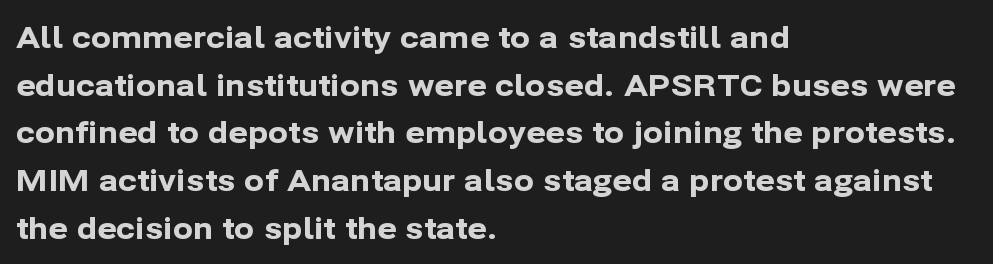
The image shows 30 px bold sans-serif type, upright; set left-aligned, normal line spacing (1.59x), normal letter spacing, not underlined; low stroke contrast and a medium x-height.
